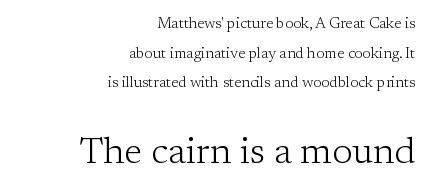
Q: Is the text bold? A: No.
Q: Is the text italic (slanted)? A: No, it is upright.
Q: Is the typeface a serif or a sans-serif typeface? A: Serif.
Q: Is the text underlined? A: No.
Q: How is the paragraph aligned? A: Right-aligned.
Q: Is the spacing between letters normal or unusually wide? A: Normal.
Q: Is the spacing between lines tight, normal or loose? A: Loose.
Q: Which block of text is set in a larger size, the first (top) or the second (bottom)? A: The second (bottom) one.
Q: Width (condensed, normal, or wide)? A: Normal.
Q: Stroke contrast? A: Low.
Q: x-height? A: Medium.
Q: Monospaced? A: No.
